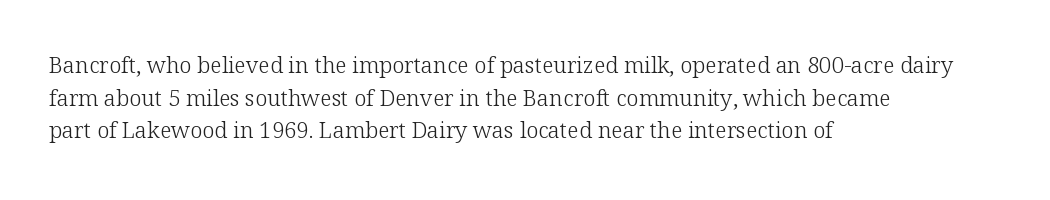
Q: Is the text bold? A: No.
Q: Is the text italic (slanted)? A: No, it is upright.
Q: Is the text underlined? A: No.
Q: How is the paragraph aligned? A: Left-aligned.
Q: Is the spacing between letters normal or unusually wide? A: Normal.
Q: Is the spacing between lines tight, normal or loose? A: Normal.
